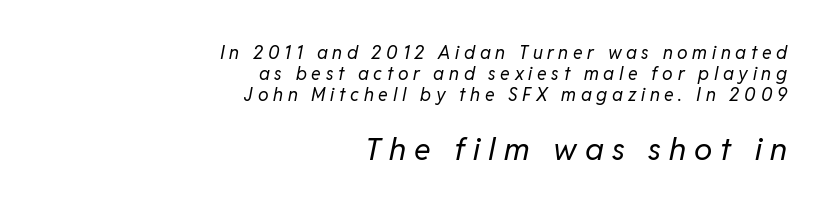
The image shows 31 px regular-weight type, italic (leaning right); set right-aligned, line spacing 1.17x, unusually wide letter spacing (+0.26 em), not underlined; the second (bottom) block is 1.72x larger; low stroke contrast and a medium x-height.
